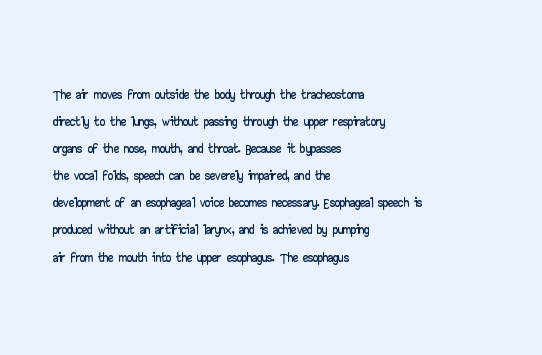
The letters stand straight up with perfectly vertical stems. Tracking here is standard; glyphs follow each other at the usual distance. Whoever set this chose a conventional vertical rhythm. The paragraph has a hard left edge and a soft right edge. Has an underline been added? It has not.
